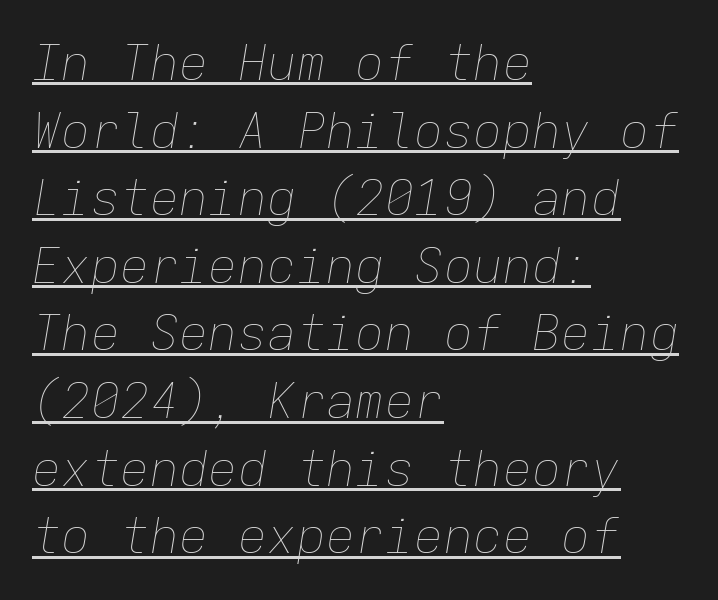
Whoever set this chose a conventional vertical rhythm. This sample has the even, mechanical cadence of fixed-width lettering. The font's italic variant was chosen for this text. A baseline rule has been typeset under these characters. Stroke thickness stays within the range of a standard reading face or lighter. Compared with a centered layout, this one pins lines to the left instead.
